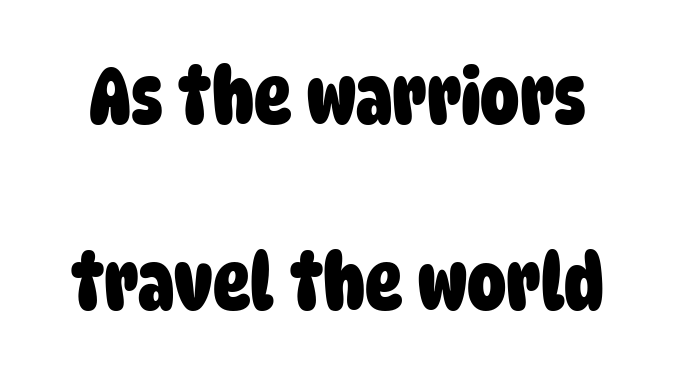
The face used here is rendered with its standard letterfit. A typesetter would call this proportional, since set widths differ per character. The lines are spread far apart with generous leading. Stroke terminals: plain, sans-serif. Stroke thickness is high; the sample reads as a true bold.
